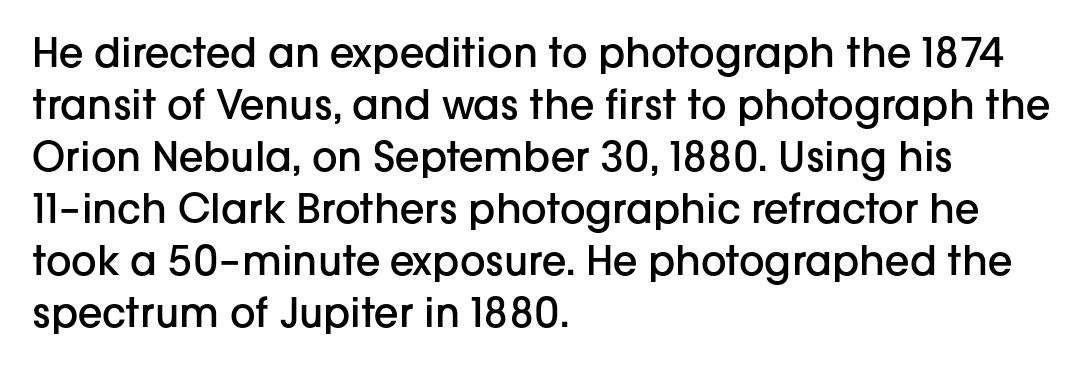
The gaps between neighbouring characters are ordinary and unremarkable. Quick note: not italic, upright. The space beneath each line is pristine and unruled. Horizontal bands of white between lines are of average thickness.
